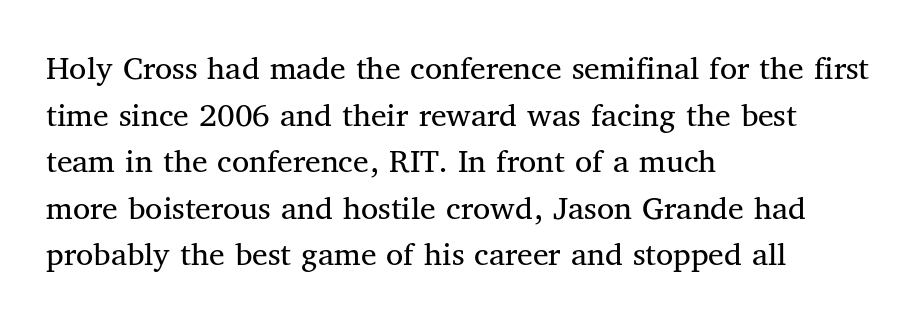
The image shows 35 px regular-weight serif type, upright; set left-aligned, normal line spacing (1.33x), normal letter spacing, not underlined; medium stroke contrast and a medium x-height.
